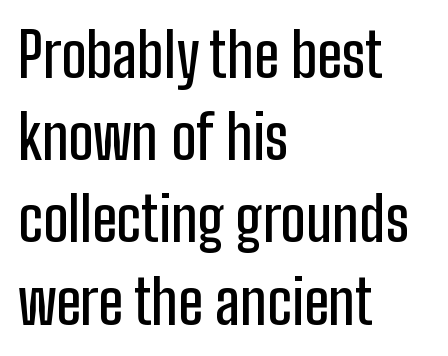
The line-height multiplier appears to be the usual default. The face used here is rendered with its standard letterfit. The paragraph shown leans on its left margin. You could not count columns in this text — the font is proportionally spaced.
